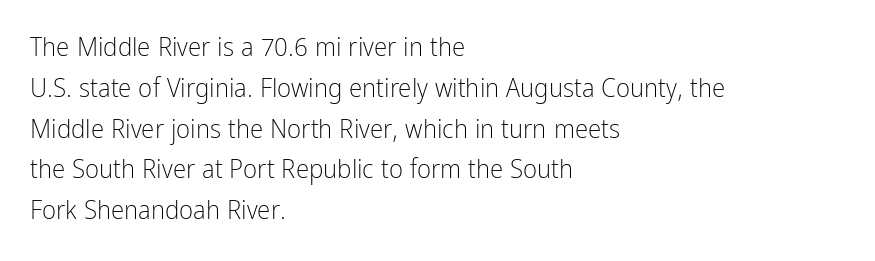
The image shows 27 px text type, upright; set left-aligned, normal line spacing (1.51x), normal letter spacing, not underlined.
